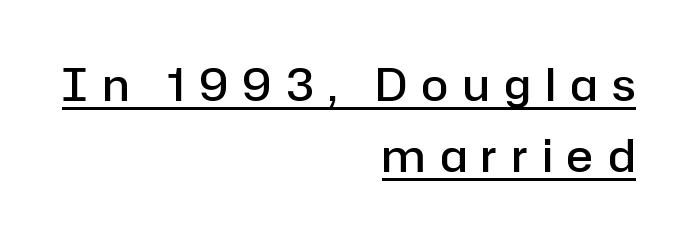
The image shows 44 px semibold sans-serif type, upright; set right-aligned, normal line spacing (1.61x), unusually wide letter spacing (+0.34 em), underlined; low stroke contrast and a medium x-height.
